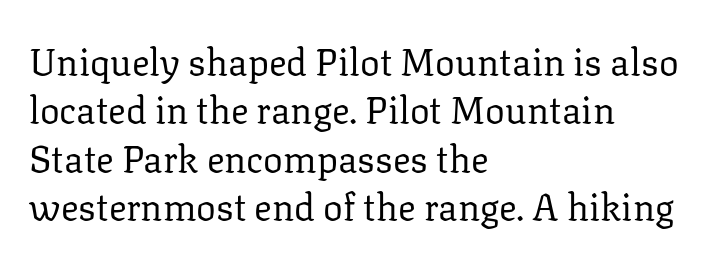
{"serif": "yes", "italic": "no", "bold": "no", "weight": "regular", "width": "normal", "stroke_contrast": "low", "x_height": "medium", "monospaced": "no", "underline": "no", "align": "left", "line_spacing": "normal", "line_spacing_ratio": 1.31, "letter_spacing": "normal", "letter_spacing_em": 0.0, "glyph_px": 37}
